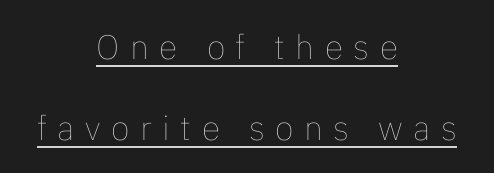
Q: Is the text bold? A: No.
Q: Is the text italic (slanted)? A: No, it is upright.
Q: Is the text underlined? A: Yes.
Q: How is the paragraph aligned? A: Centered.
Q: Is the spacing between letters normal or unusually wide? A: Unusually wide.
Q: Is the spacing between lines tight, normal or loose? A: Loose.
Q: Width (condensed, normal, or wide)? A: Normal.
Q: Stroke contrast? A: Low.
Q: x-height? A: Medium.
Q: Monospaced? A: No.
